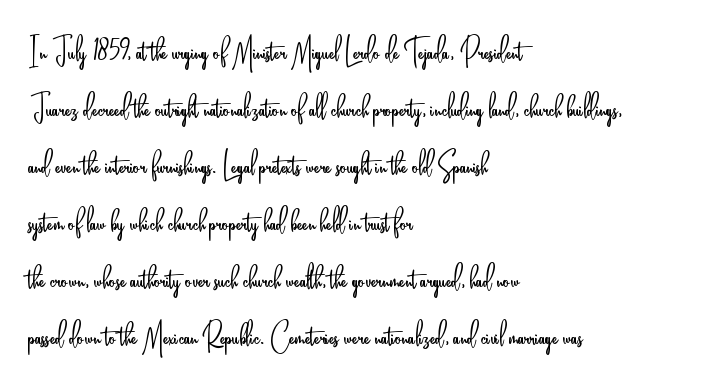
Q: Is the text bold? A: No.
Q: Is the typeface a serif or a sans-serif typeface? A: Sans-serif.
Q: Is the text underlined? A: No.
Q: How is the paragraph aligned? A: Left-aligned.
Q: Is the spacing between letters normal or unusually wide? A: Normal.
Q: Is the spacing between lines tight, normal or loose? A: Normal.
Q: Width (condensed, normal, or wide)? A: Condensed.
Q: Stroke contrast? A: Low.
Q: x-height? A: Small.
Q: Monospaced? A: No.
